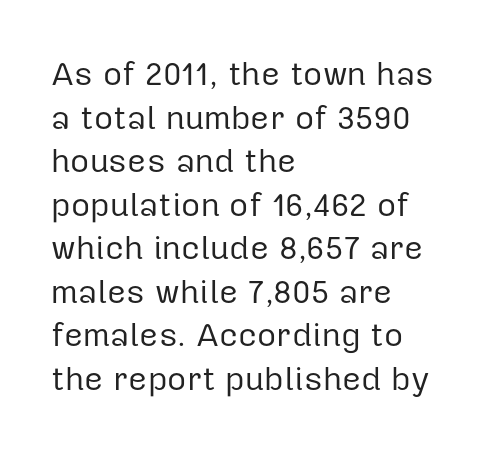
Q: Is the text bold? A: No.
Q: Is the text italic (slanted)? A: No, it is upright.
Q: Is the typeface a serif or a sans-serif typeface? A: Sans-serif.
Q: Is the text underlined? A: No.
Q: How is the paragraph aligned? A: Left-aligned.
Q: Is the spacing between letters normal or unusually wide? A: Normal.
Q: Is the spacing between lines tight, normal or loose? A: Normal.
Q: Width (condensed, normal, or wide)? A: Normal.
Q: Stroke contrast? A: Low.
Q: x-height? A: Medium.
Q: Monospaced? A: No.
